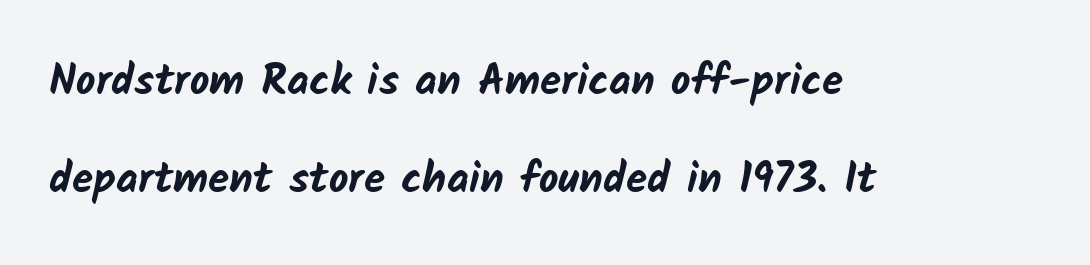
The image shows 43 px bold sans-serif type; set left-aligned, loose line spacing (2.27x), normal letter spacing, not underlined; low stroke contrast and a medium x-height.
